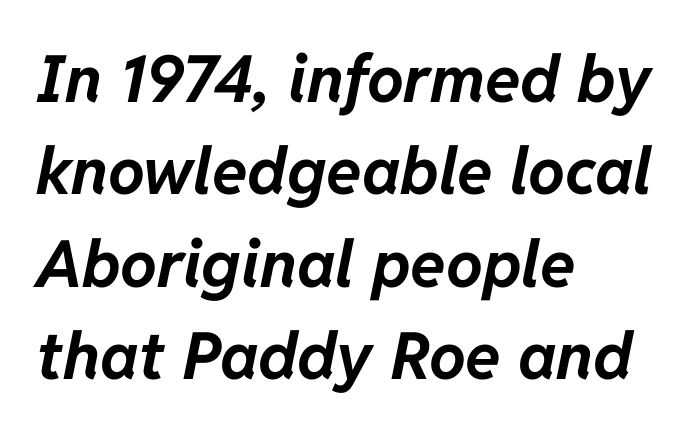
Q: Is the text bold? A: Yes.
Q: Is the text italic (slanted)? A: Yes, it leans right by about 11 degrees.
Q: Is the text underlined? A: No.
Q: How is the paragraph aligned? A: Left-aligned.
Q: Is the spacing between letters normal or unusually wide? A: Normal.
Q: Is the spacing between lines tight, normal or loose? A: Normal.
Q: Width (condensed, normal, or wide)? A: Normal.
Q: Stroke contrast? A: Low.
Q: x-height? A: Medium.
Q: Monospaced? A: No.
